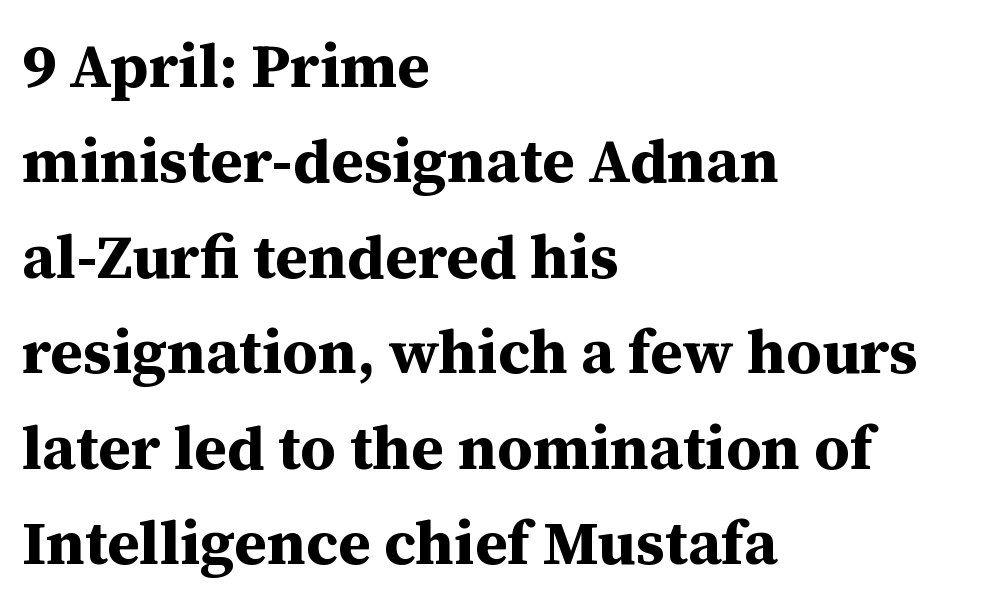
The glyphs are unaccompanied by any horizontal stroke below them. Unlike a clean sans, this face finishes its strokes with serifs. It's the straight-up-and-down kind of type. The ragged edge is on the right, which tells us the setting is flush left. Varying glyph widths throughout — classic text-font behaviour. Is the letter spacing exaggerated? No — it looks like the ordinary default.
